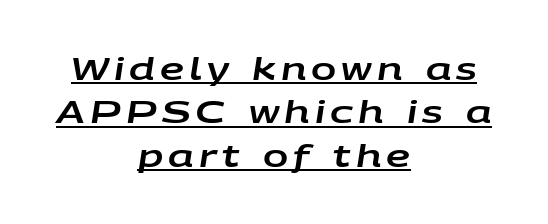
Q: Is the text italic (slanted)? A: Yes, it leans right by about 9 degrees.
Q: Is the text underlined? A: Yes.
Q: How is the paragraph aligned? A: Centered.
Q: Is the spacing between lines tight, normal or loose? A: Normal.
Q: Width (condensed, normal, or wide)? A: Wide.
Q: Stroke contrast? A: Low.
Q: x-height? A: Large.
Q: Monospaced? A: No.
